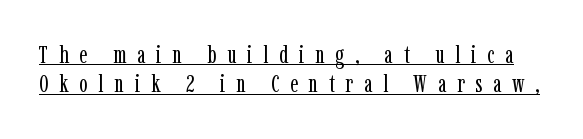
Looks like someone drew a line under every word here. When letters stand straight like this, we call the style roman or upright. Stem width sits at or under what a default text font uses. Look at the tracking — it's clearly loosened, letters drifting apart.
